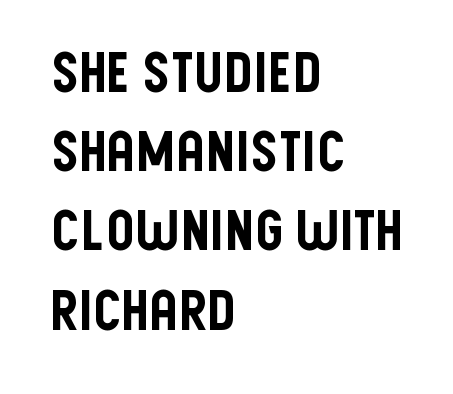
Q: Is the text italic (slanted)? A: No, it is upright.
Q: Is the typeface a serif or a sans-serif typeface? A: Sans-serif.
Q: Is the text underlined? A: No.
Q: How is the paragraph aligned? A: Left-aligned.
Q: Is the spacing between letters normal or unusually wide? A: Normal.
Q: Is the spacing between lines tight, normal or loose? A: Normal.
Q: Width (condensed, normal, or wide)? A: Condensed.
Q: Stroke contrast? A: Low.
Q: x-height? A: Large.
Q: Monospaced? A: No.
